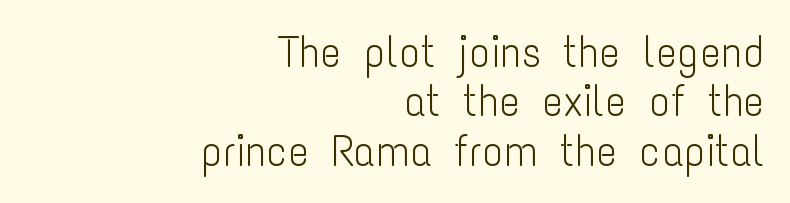
The image shows 44 px light, condensed sans-serif type, upright; set right-aligned, tight line spacing (1.12x), normal letter spacing, not underlined; low stroke contrast and a medium x-height.
